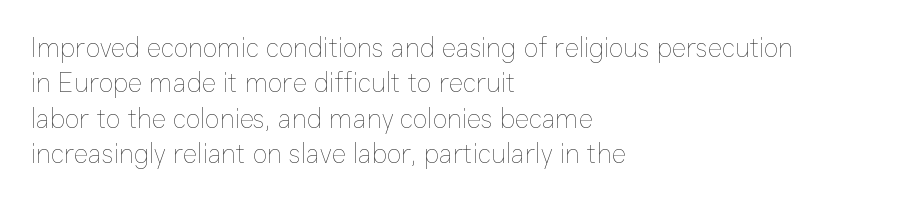
Q: Is the text bold? A: No.
Q: Is the text italic (slanted)? A: No, it is upright.
Q: Is the text underlined? A: No.
Q: How is the paragraph aligned? A: Left-aligned.
Q: Is the spacing between letters normal or unusually wide? A: Normal.
Q: Is the spacing between lines tight, normal or loose? A: Normal.
